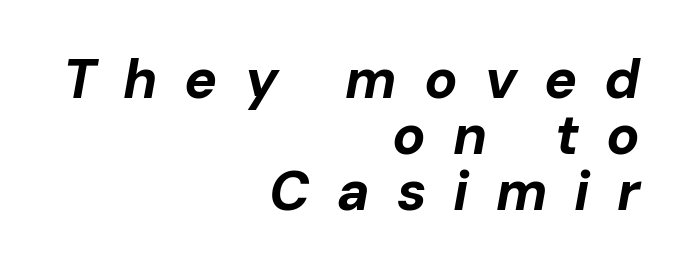
The image shows 55 px bold type, italic (leaning right); set right-aligned, tight line spacing (1.02x), unusually wide letter spacing (+0.49 em), not underlined; low stroke contrast and a medium x-height.
